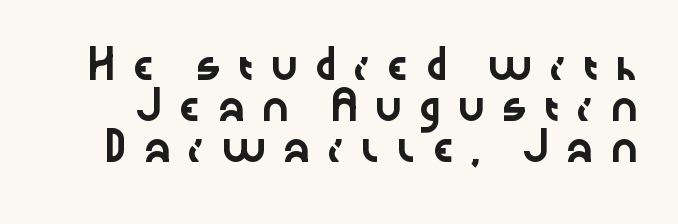
The image shows 27 px text type, upright; set normal line spacing (1.52x), unusually wide letter spacing (+0.48 em), not underlined.
